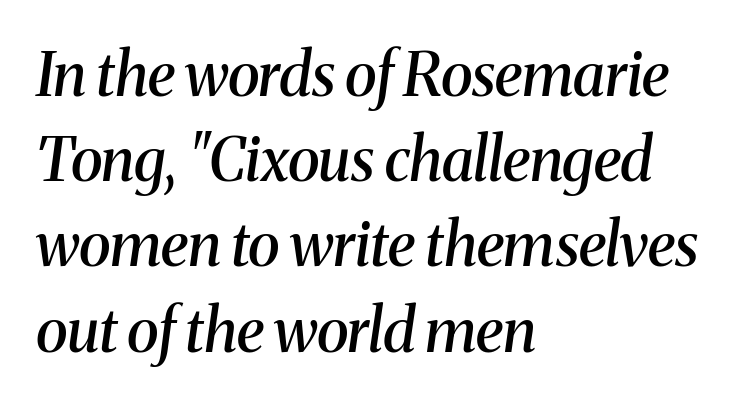
{"serif": "yes", "italic": "yes", "lean": "right", "slant_degrees": 8, "bold": "semi", "weight": "semibold", "width": "normal", "stroke_contrast": "medium", "x_height": "medium", "monospaced": "no", "underline": "no", "align": "left", "line_spacing": "normal", "line_spacing_ratio": 1.42, "letter_spacing": "normal", "letter_spacing_em": 0.0, "glyph_px": 60}
